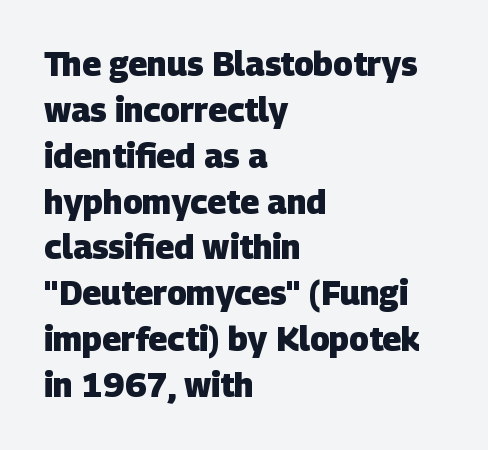
The image shows 33 px heavy sans-serif type; set left-aligned, normal line spacing (1.39x), normal letter spacing, not underlined; low stroke contrast and a large x-height.
